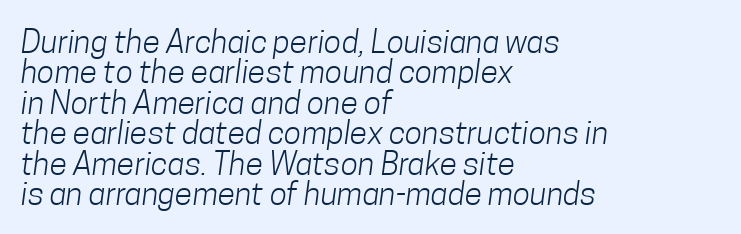
{"serif": "no", "bold": "no", "weight": "light", "width": "condensed", "stroke_contrast": "low", "x_height": "medium", "monospaced": "no", "underline": "no", "align": "left", "line_spacing": "tight", "line_spacing_ratio": 0.95, "letter_spacing": "normal", "letter_spacing_em": 0.0, "glyph_px": 32}
